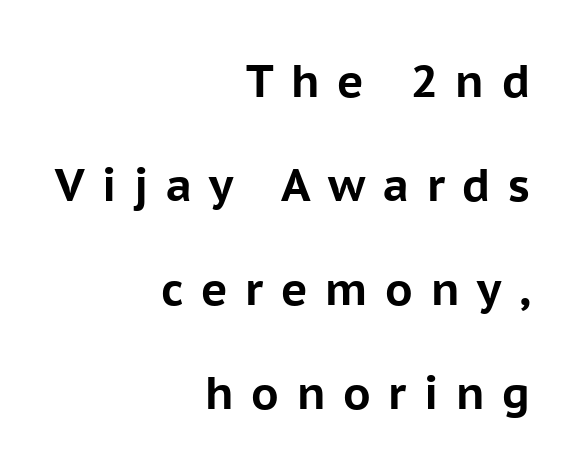
Italic: no, the glyphs are upright roman. A clean baseline with only descenders dipping below it. Horizontal alignment here is rightward, an uncommon choice for prose. Classification — sans serif.
